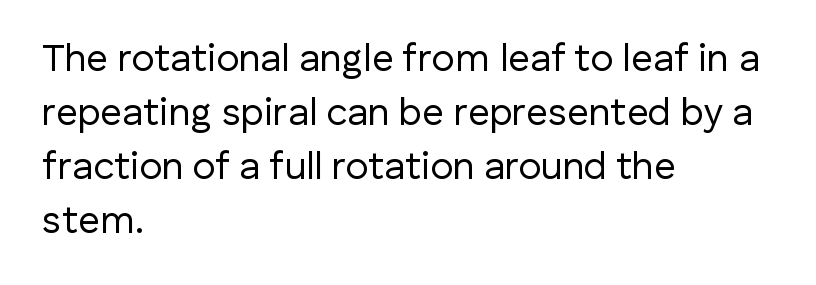
Q: Is the text bold? A: No.
Q: Is the text italic (slanted)? A: No, it is upright.
Q: Is the typeface a serif or a sans-serif typeface? A: Sans-serif.
Q: Is the text underlined? A: No.
Q: How is the paragraph aligned? A: Left-aligned.
Q: Is the spacing between letters normal or unusually wide? A: Normal.
Q: Is the spacing between lines tight, normal or loose? A: Normal.
Q: Width (condensed, normal, or wide)? A: Normal.
Q: Stroke contrast? A: Low.
Q: x-height? A: Medium.
Q: Monospaced? A: No.
